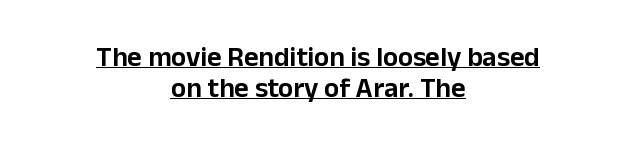
Q: Is the text italic (slanted)? A: No, it is upright.
Q: Is the typeface a serif or a sans-serif typeface? A: Sans-serif.
Q: Is the text underlined? A: Yes.
Q: How is the paragraph aligned? A: Centered.
Q: Is the spacing between letters normal or unusually wide? A: Normal.
Q: Is the spacing between lines tight, normal or loose? A: Tight.
Q: Width (condensed, normal, or wide)? A: Normal.
Q: Stroke contrast? A: Low.
Q: x-height? A: Medium.
Q: Monospaced? A: No.
